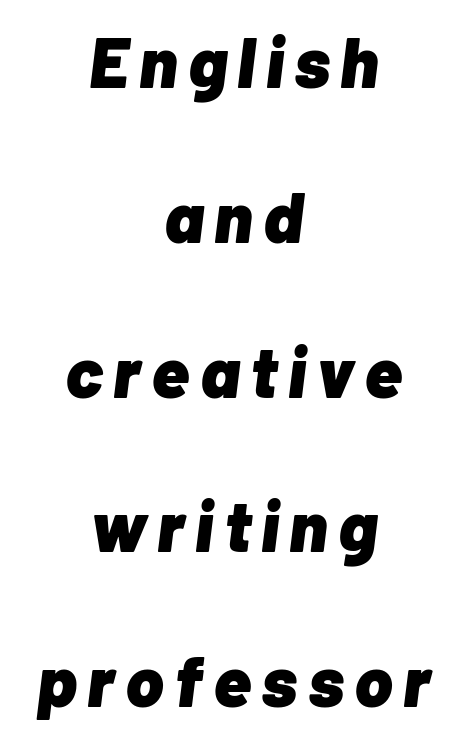
{"italic": "yes", "lean": "right", "slant_degrees": 7, "bold": "yes", "weight": "heavy", "width": "normal", "stroke_contrast": "low", "x_height": "medium", "monospaced": "no", "underline": "no", "align": "center", "line_spacing": "loose", "line_spacing_ratio": 2.18, "glyph_px": 71}
